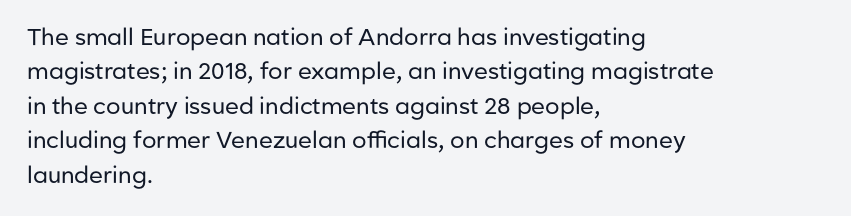
Q: Is the text bold? A: No.
Q: Is the text italic (slanted)? A: No, it is upright.
Q: Is the text underlined? A: No.
Q: How is the paragraph aligned? A: Left-aligned.
Q: Is the spacing between letters normal or unusually wide? A: Normal.
Q: Is the spacing between lines tight, normal or loose? A: Normal.
